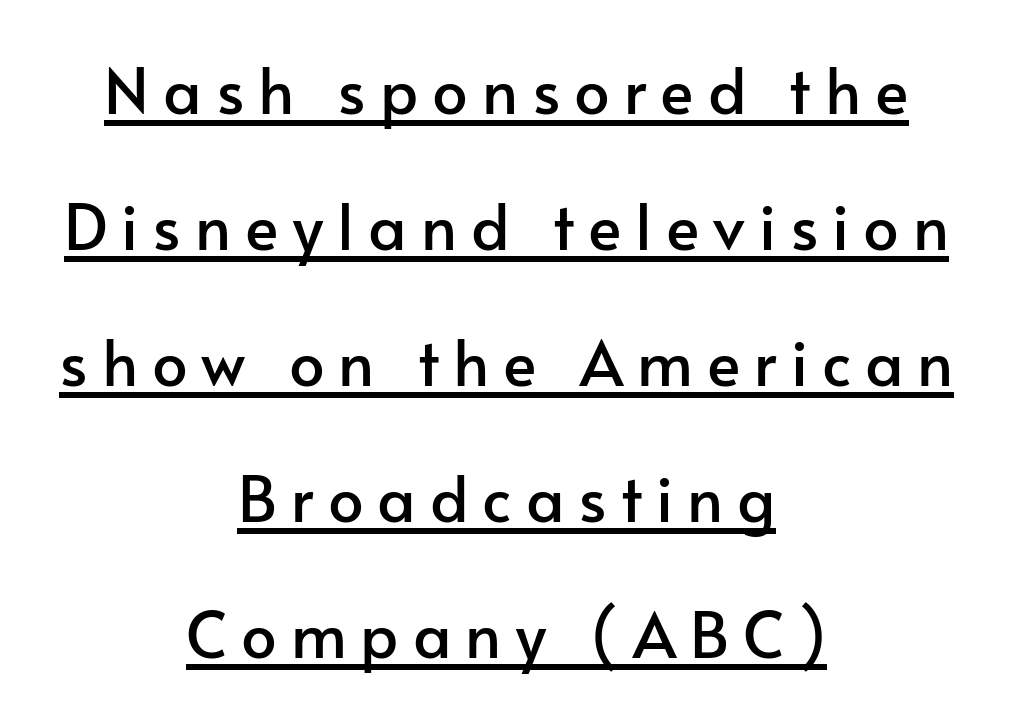
Q: Is the text italic (slanted)? A: No, it is upright.
Q: Is the typeface a serif or a sans-serif typeface? A: Sans-serif.
Q: Is the text underlined? A: Yes.
Q: How is the paragraph aligned? A: Centered.
Q: Is the spacing between letters normal or unusually wide? A: Unusually wide.
Q: Is the spacing between lines tight, normal or loose? A: Loose.
Q: Width (condensed, normal, or wide)? A: Normal.
Q: Stroke contrast? A: Low.
Q: x-height? A: Small.
Q: Monospaced? A: No.
